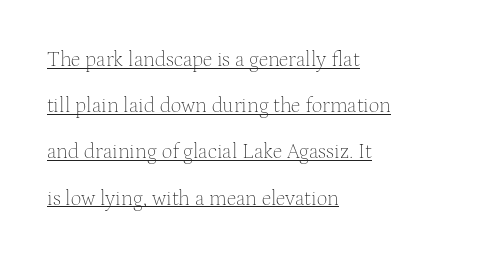
The image shows 21 px text type, upright; set left-aligned, loose line spacing (2.2x), normal letter spacing, underlined.
